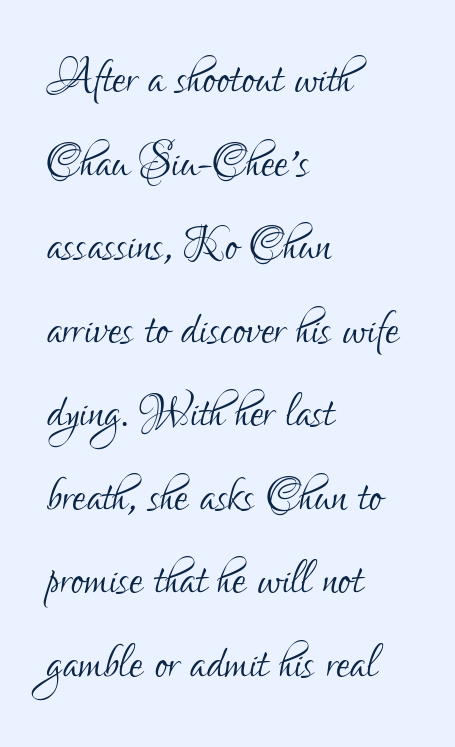
Q: Is the text bold? A: No.
Q: Is the text italic (slanted)? A: Yes.
Q: Is the typeface a serif or a sans-serif typeface? A: Sans-serif.
Q: Is the text underlined? A: No.
Q: How is the paragraph aligned? A: Left-aligned.
Q: Is the spacing between letters normal or unusually wide? A: Normal.
Q: Is the spacing between lines tight, normal or loose? A: Normal.
Q: Width (condensed, normal, or wide)? A: Condensed.
Q: Stroke contrast? A: Low.
Q: x-height? A: Small.
Q: Monospaced? A: No.
